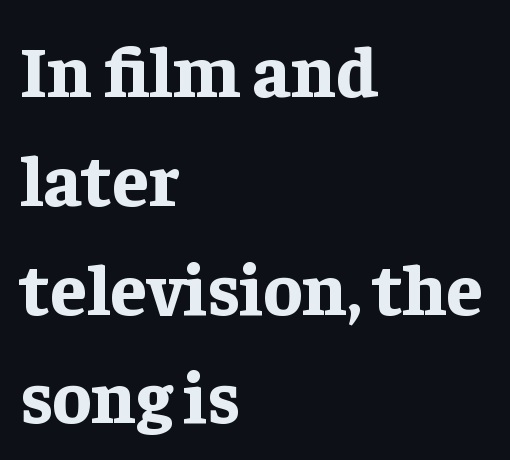
Q: Is the text bold? A: Yes.
Q: Is the text italic (slanted)? A: No, it is upright.
Q: Is the typeface a serif or a sans-serif typeface? A: Serif.
Q: Is the text underlined? A: No.
Q: How is the paragraph aligned? A: Left-aligned.
Q: Is the spacing between letters normal or unusually wide? A: Normal.
Q: Is the spacing between lines tight, normal or loose? A: Normal.
Q: Width (condensed, normal, or wide)? A: Normal.
Q: Stroke contrast? A: Low.
Q: x-height? A: Medium.
Q: Monospaced? A: No.
